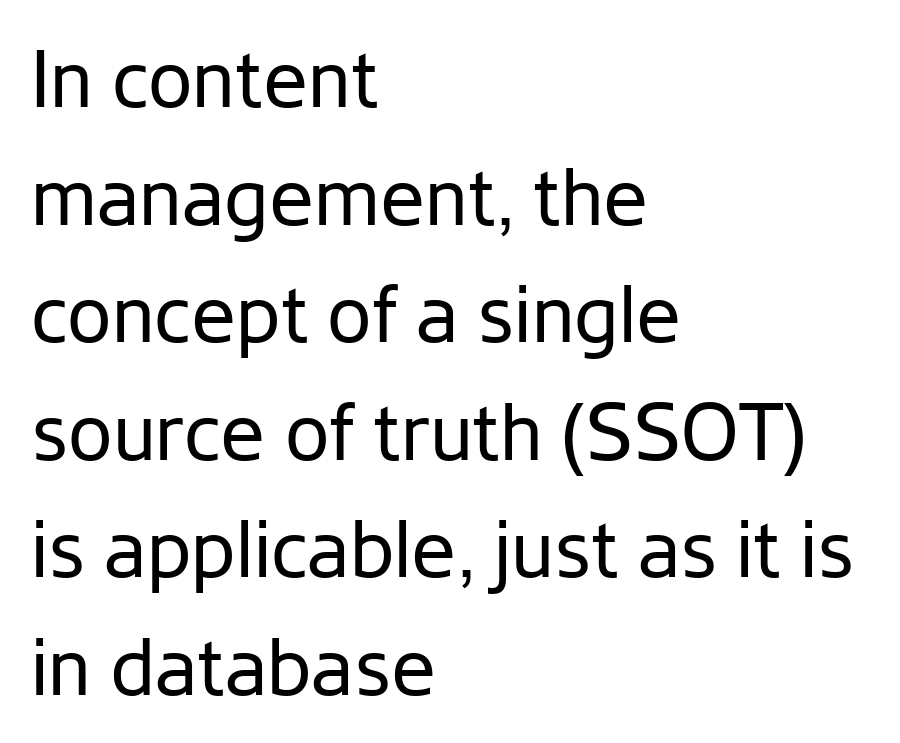
{"serif": "no", "italic": "no", "bold": "no", "weight": "regular", "width": "normal", "stroke_contrast": "low", "x_height": "medium", "monospaced": "no", "underline": "no", "align": "left", "line_spacing": "normal", "line_spacing_ratio": 1.47, "letter_spacing": "normal", "letter_spacing_em": 0.0, "glyph_px": 80}
